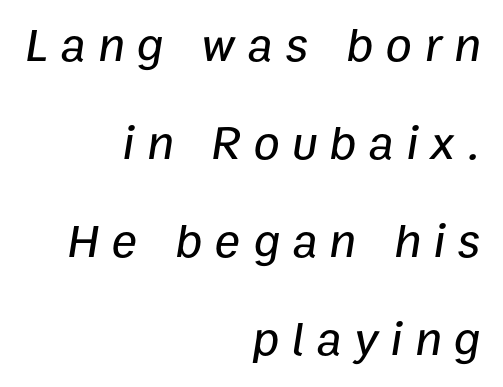
Italic: yes, the glyphs are oblique. Line ends are locked; line starts wander. Has an underline been added? It has not. Each letter keeps its own natural width here, so spacing adapts to shape. The gaps between neighbouring characters are conspicuously large.
